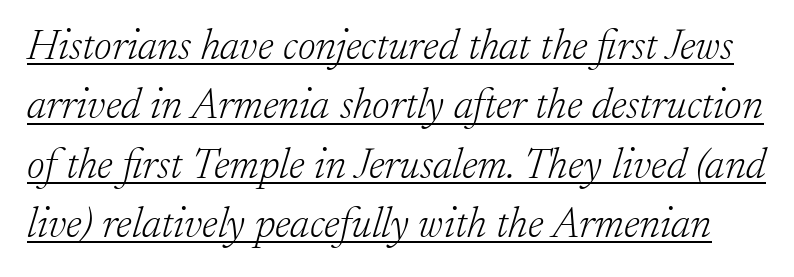
The image shows 43 px light serif type, italic (leaning right); set normal line spacing (1.38x), normal letter spacing, underlined; low stroke contrast and a small x-height.
